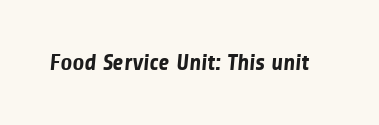
The image shows 23 px bold type; set normal letter spacing, not underlined.
